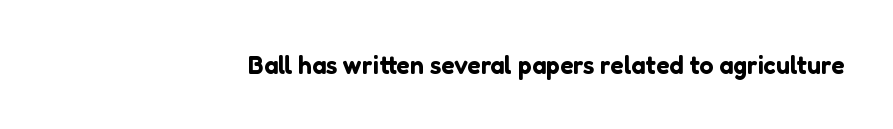
The image shows 25 px text type, upright; set right-aligned, normal letter spacing, not underlined.
